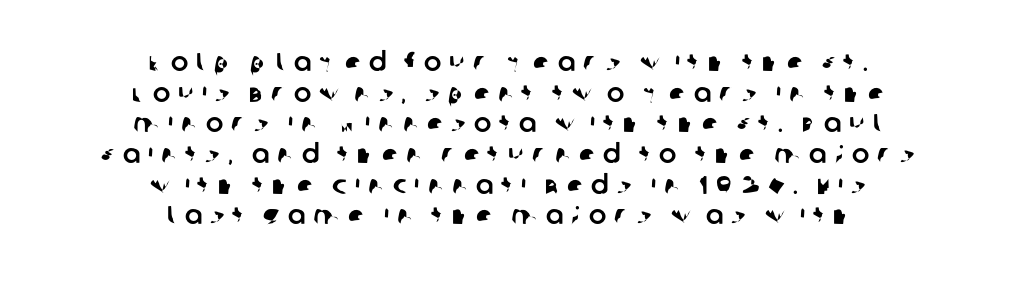
The image shows 26 px text type; set centered, line spacing 1.18x, unusually wide letter spacing (+0.31 em), not underlined.
